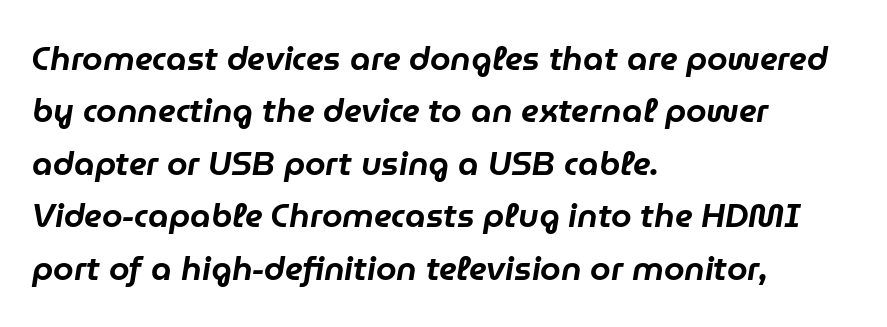
{"italic": "yes", "lean": "right", "slant_degrees": 9, "width": "normal", "stroke_contrast": "low", "x_height": "medium", "monospaced": "no", "underline": "no", "align": "left", "line_spacing": "normal", "line_spacing_ratio": 1.59, "letter_spacing": "normal", "letter_spacing_em": 0.0, "glyph_px": 33}
